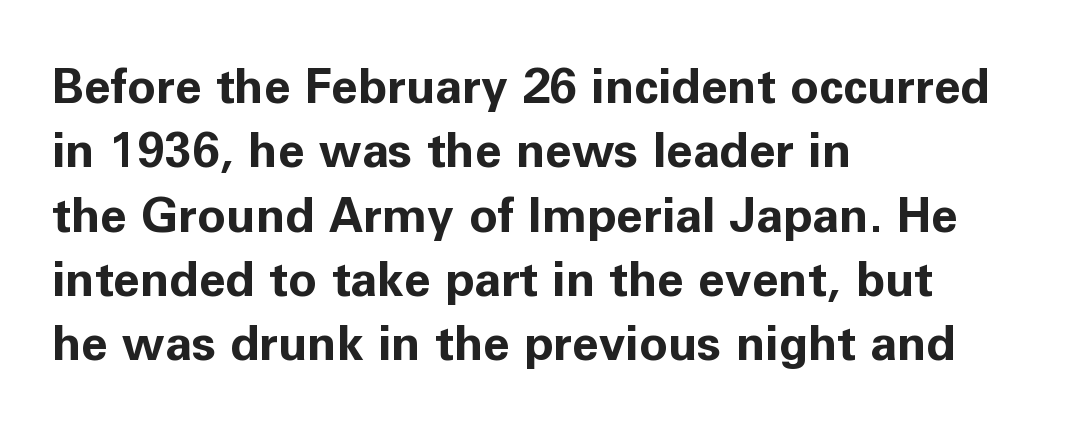
The image shows 48 px bold sans-serif type, upright; set left-aligned, normal line spacing (1.34x), normal letter spacing, not underlined; low stroke contrast and a medium x-height.
